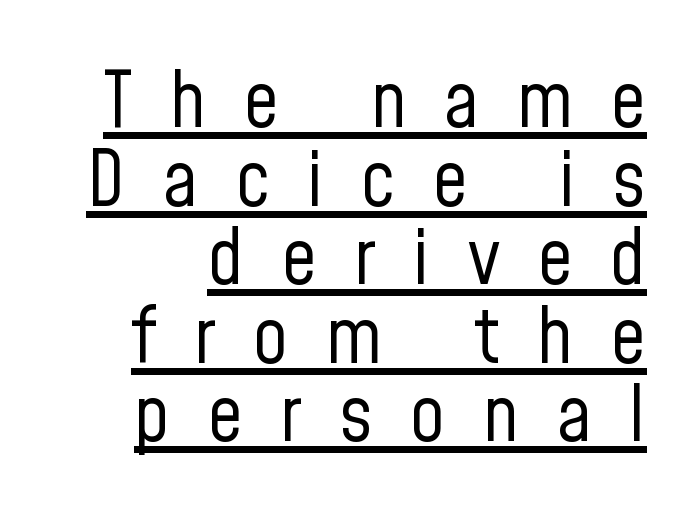
{"serif": "no", "italic": "no", "bold": "no", "weight": "regular", "width": "condensed", "stroke_contrast": "low", "x_height": "medium", "monospaced": "no", "underline": "yes", "line_spacing": "tight", "line_spacing_ratio": 1.02, "letter_spacing": "wide", "letter_spacing_em": 0.49, "glyph_px": 77}
